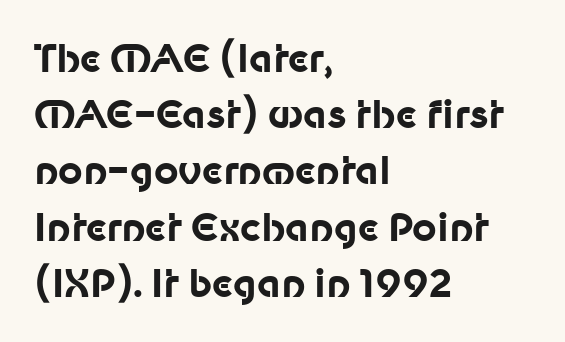
{"serif": "no", "italic": "no", "bold": "yes", "weight": "bold", "width": "normal", "stroke_contrast": "low", "x_height": "medium", "monospaced": "no", "underline": "no", "align": "left", "line_spacing": "normal", "line_spacing_ratio": 1.48, "letter_spacing": "normal", "letter_spacing_em": 0.0, "glyph_px": 38}
